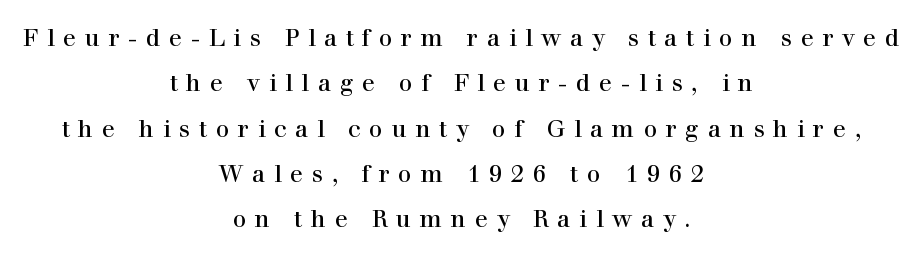
{"italic": "no", "underline": "no", "align": "center", "line_spacing_ratio": 1.89, "letter_spacing": "wide", "letter_spacing_em": 0.36, "glyph_px": 24}
